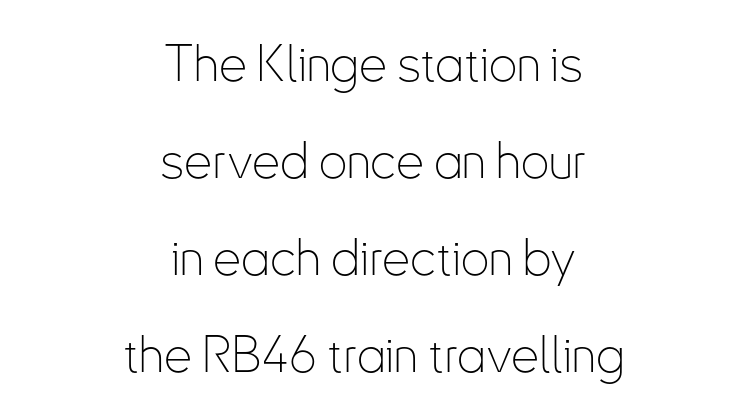
{"serif": "no", "italic": "no", "bold": "no", "weight": "thin", "width": "condensed", "stroke_contrast": "low", "x_height": "small", "monospaced": "no", "underline": "no", "align": "center", "line_spacing": "loose", "line_spacing_ratio": 1.94, "letter_spacing": "normal", "letter_spacing_em": 0.0, "glyph_px": 50}
